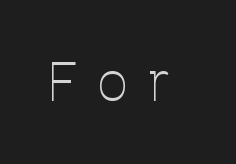
The image shows 53 px thin, condensed sans-serif type, upright; set unusually wide letter spacing (+0.41 em), not underlined; low stroke contrast and a medium x-height.
